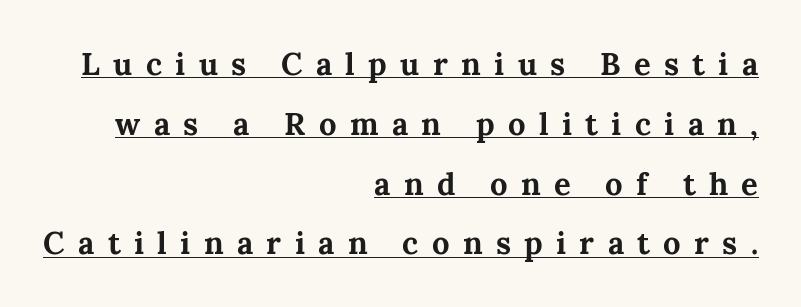
The image shows 31 px bold serif type, upright; set right-aligned, loose line spacing (1.93x), unusually wide letter spacing (+0.43 em), underlined; medium stroke contrast and a medium x-height.
